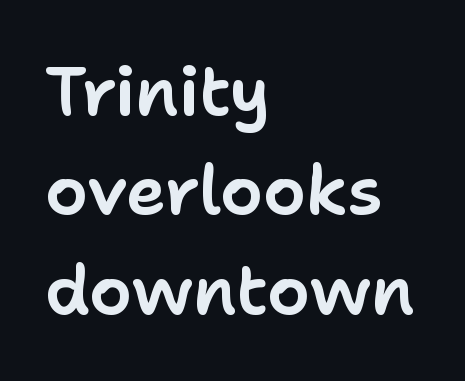
A normal amount of white space separates one row of letters from the next. Compared with typical body copy, the letter spacing here is the same. Teacher's note: observe the even left margin — that is flush-left alignment. Note the varied advance widths — an 'i' is clearly narrower than an 'm'. What kind of face is this? One without serifs — a sans. A bare baseline throughout the passage.
